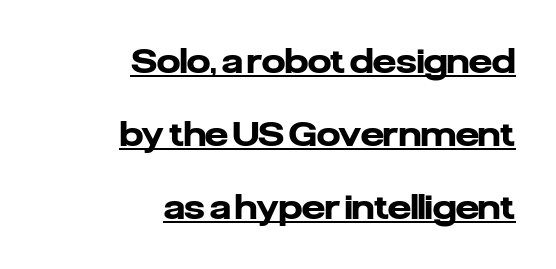
The image shows 33 px heavy sans-serif type, upright; set right-aligned, loose line spacing (2.21x), normal letter spacing, underlined; low stroke contrast and a medium x-height.
